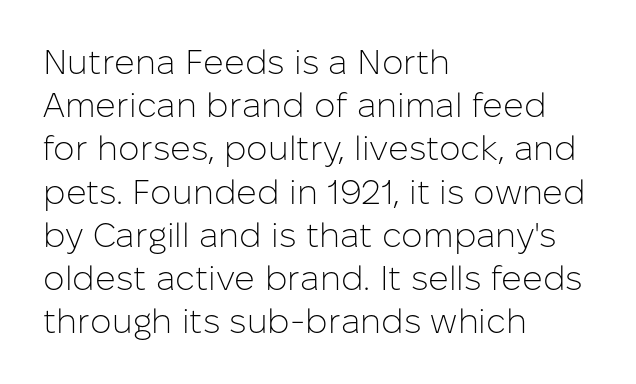
The image shows 34 px light sans-serif type, upright; set left-aligned, normal line spacing (1.27x), normal letter spacing, not underlined; low stroke contrast and a medium x-height.
